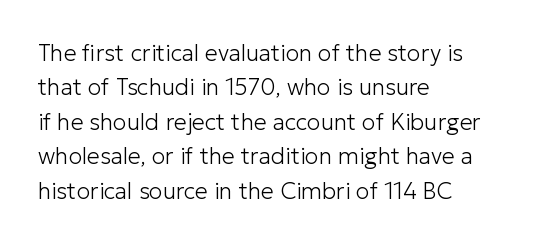
Q: Is the text bold? A: No.
Q: Is the text italic (slanted)? A: No, it is upright.
Q: Is the text underlined? A: No.
Q: How is the paragraph aligned? A: Left-aligned.
Q: Is the spacing between letters normal or unusually wide? A: Normal.
Q: Is the spacing between lines tight, normal or loose? A: Normal.
